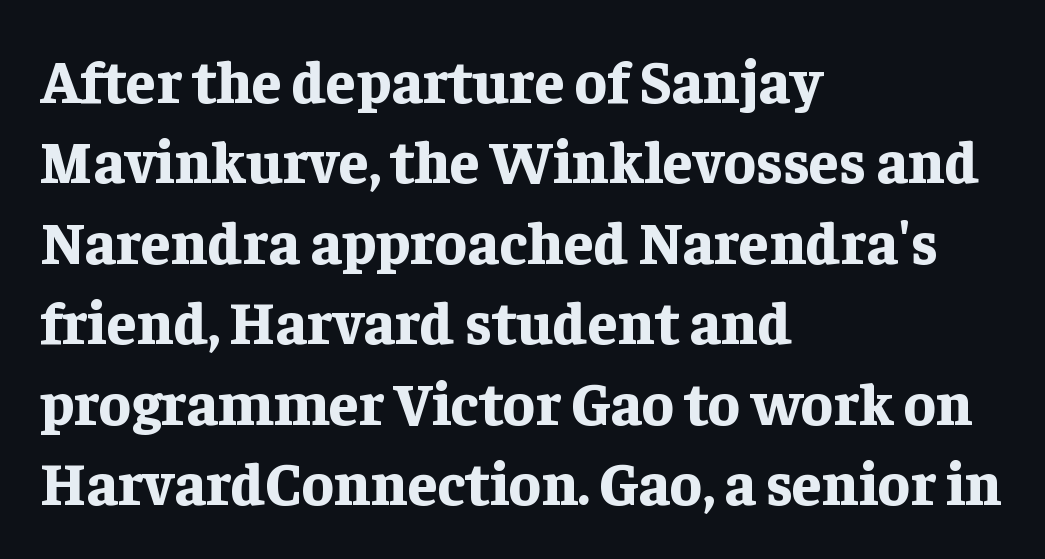
The image shows 60 px bold serif type, upright; set left-aligned, normal line spacing (1.34x), normal letter spacing, not underlined; low stroke contrast and a medium x-height.
